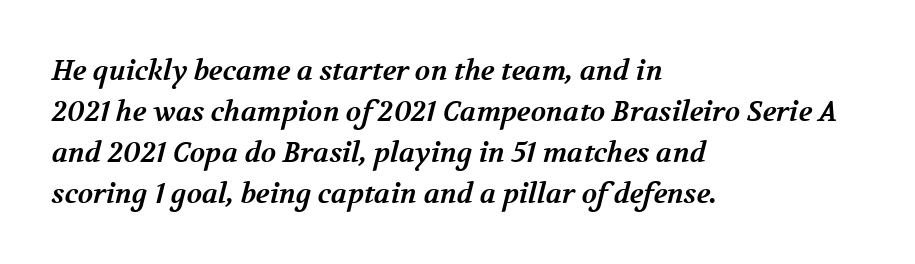
Has an underline been added? It has not. Heavy, bold letterforms. The vertical gap from one line to the next is medium. You could not count columns in this text — the font is proportionally spaced. Serif or sans? Serif — the stroke terminals have little feet.
